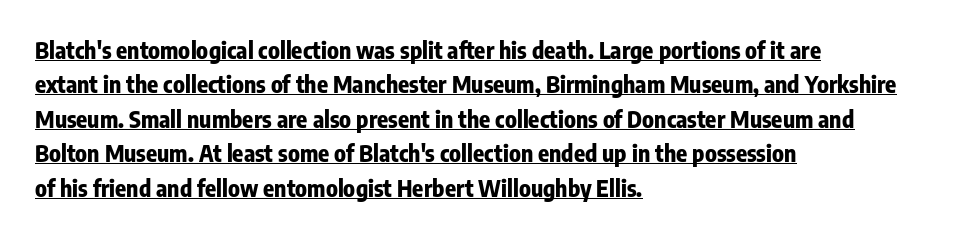
Q: Is the text bold? A: Yes.
Q: Is the text italic (slanted)? A: No, it is upright.
Q: Is the text underlined? A: Yes.
Q: How is the paragraph aligned? A: Left-aligned.
Q: Is the spacing between letters normal or unusually wide? A: Normal.
Q: Is the spacing between lines tight, normal or loose? A: Normal.
